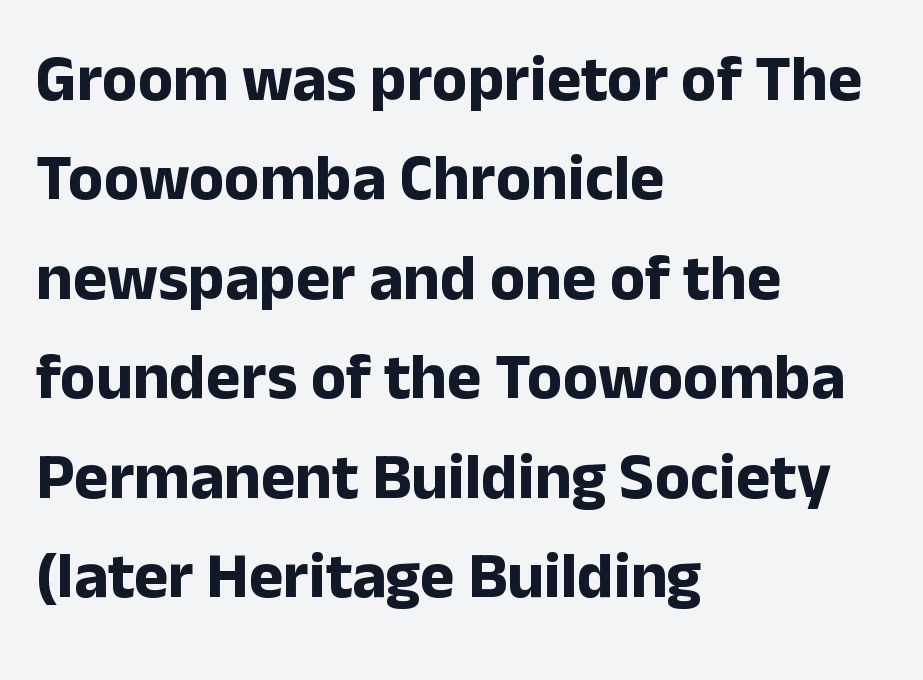
The image shows 65 px bold sans-serif type, upright; set left-aligned, normal line spacing (1.53x), normal letter spacing, not underlined; low stroke contrast and a medium x-height.
